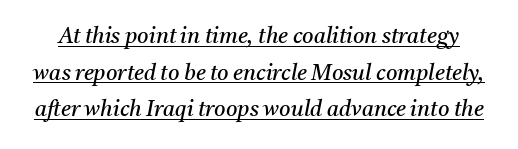
Q: Is the text bold? A: No.
Q: Is the text italic (slanted)? A: Yes, it leans right by about 11 degrees.
Q: Is the text underlined? A: Yes.
Q: Is the spacing between letters normal or unusually wide? A: Normal.
Q: Is the spacing between lines tight, normal or loose? A: Normal.
